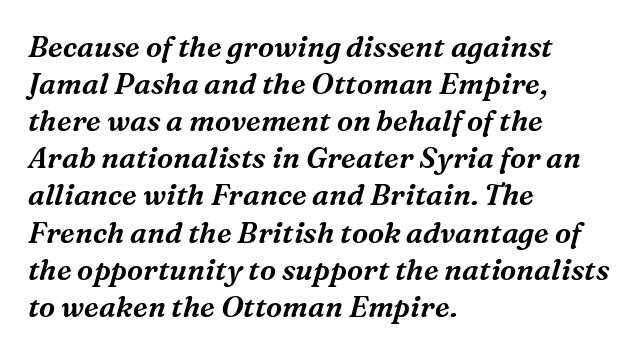
{"serif": "yes", "italic": "yes", "lean": "right", "slant_degrees": 16, "width": "normal", "stroke_contrast": "medium", "x_height": "medium", "monospaced": "no", "underline": "no", "align": "left", "line_spacing": "normal", "line_spacing_ratio": 1.28, "letter_spacing": "normal", "letter_spacing_em": 0.0, "glyph_px": 29}
